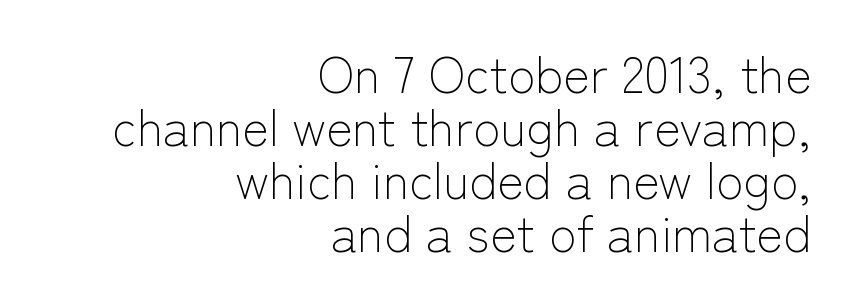
Q: Is the text bold? A: No.
Q: Is the text italic (slanted)? A: No, it is upright.
Q: Is the typeface a serif or a sans-serif typeface? A: Sans-serif.
Q: Is the text underlined? A: No.
Q: How is the paragraph aligned? A: Right-aligned.
Q: Is the spacing between letters normal or unusually wide? A: Normal.
Q: Is the spacing between lines tight, normal or loose? A: Tight.
Q: Width (condensed, normal, or wide)? A: Normal.
Q: Stroke contrast? A: Low.
Q: x-height? A: Medium.
Q: Monospaced? A: No.
